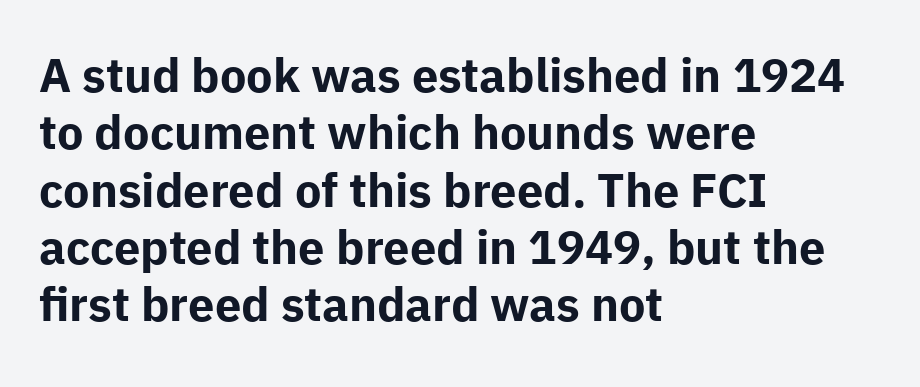
The image shows 47 px bold sans-serif type, upright; set left-aligned, line spacing 1.22x, normal letter spacing, not underlined; low stroke contrast and a medium x-height.
